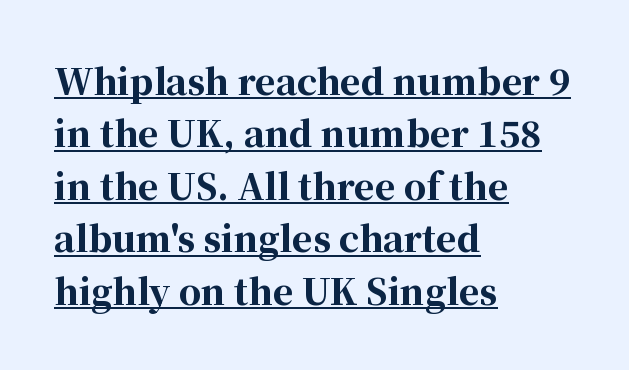
Q: Is the text bold? A: Yes.
Q: Is the text italic (slanted)? A: No, it is upright.
Q: Is the typeface a serif or a sans-serif typeface? A: Serif.
Q: Is the text underlined? A: Yes.
Q: How is the paragraph aligned? A: Left-aligned.
Q: Is the spacing between letters normal or unusually wide? A: Normal.
Q: Is the spacing between lines tight, normal or loose? A: Normal.
Q: Width (condensed, normal, or wide)? A: Normal.
Q: Stroke contrast? A: High.
Q: x-height? A: Medium.
Q: Monospaced? A: No.
